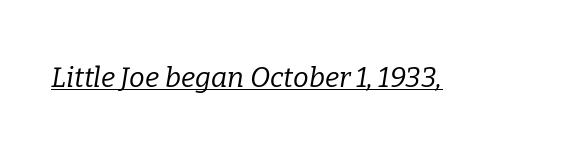
Caption: face not bold, strokes unweighted. Here the designer chose a conventional face with non-uniform glyph widths. Has an underline been added? It has. You could call the tracking neutral — neither tight nor loose. Quick note: italic.
